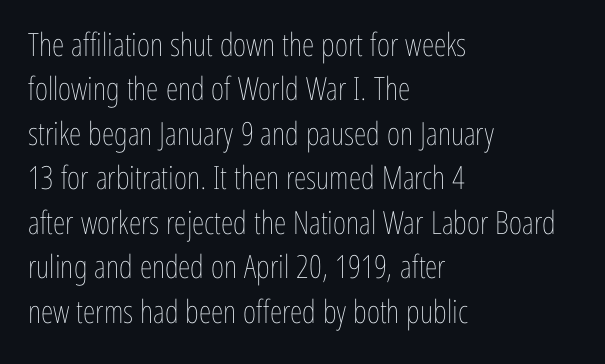
{"italic": "no", "bold": "no", "weight": "thin", "width": "condensed", "stroke_contrast": "low", "x_height": "medium", "monospaced": "no", "underline": "no", "align": "left", "line_spacing": "normal", "line_spacing_ratio": 1.39, "letter_spacing": "normal", "letter_spacing_em": 0.0, "glyph_px": 32}
